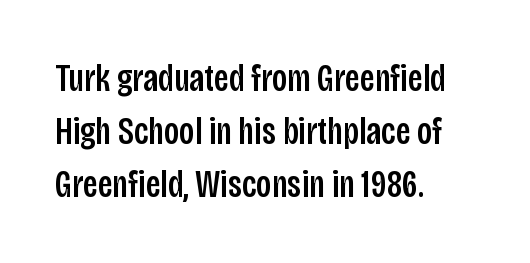
The image shows 38 px condensed sans-serif type, upright; set left-aligned, normal line spacing (1.39x), normal letter spacing, not underlined; low stroke contrast and a large x-height.
